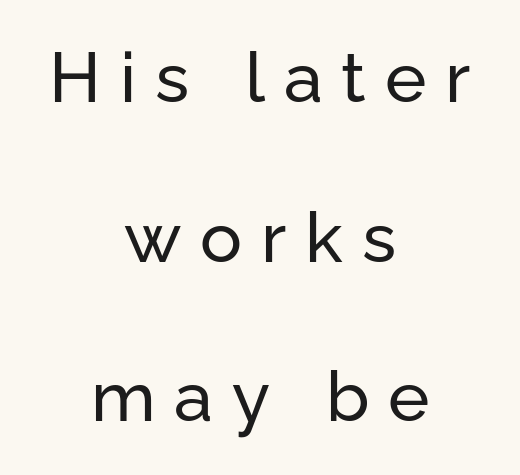
Q: Is the text italic (slanted)? A: No, it is upright.
Q: Is the typeface a serif or a sans-serif typeface? A: Sans-serif.
Q: Is the text underlined? A: No.
Q: How is the paragraph aligned? A: Centered.
Q: Is the spacing between letters normal or unusually wide? A: Unusually wide.
Q: Is the spacing between lines tight, normal or loose? A: Loose.
Q: Width (condensed, normal, or wide)? A: Normal.
Q: Stroke contrast? A: Low.
Q: x-height? A: Medium.
Q: Monospaced? A: No.
